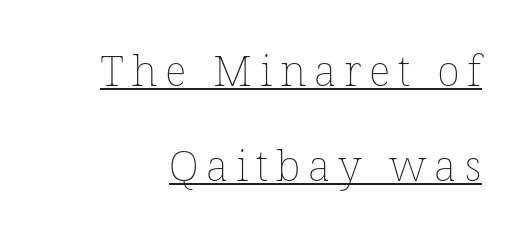
A baseline rule has been typeset under these characters. Upright lettering throughout. A quiet, ordinary-to-light weight characterises the typeface. Rows of type keep a wide berth in the vertical direction. A typesetter would call this proportional, since set widths differ per character.
